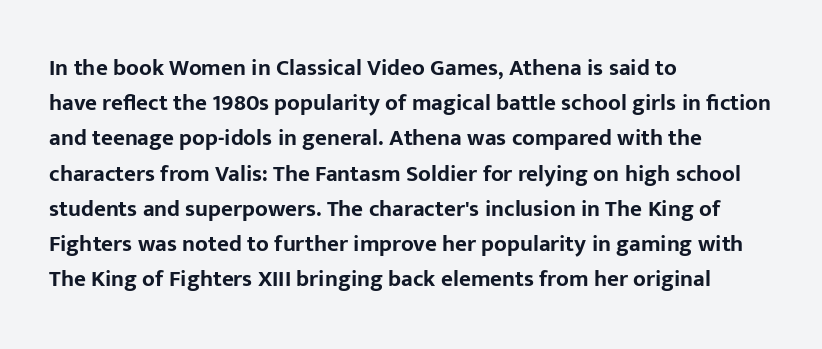
Each new line begins a customary step beneath the previous one. This rendering leaves character spacing at its baseline value. The lettering stays uniformly vertical, giving the passage a roman look. This rendering features lettering with no underline. A student would call this left alignment; a typographer would say flush left, rag right. Is the type bold? Yes — the strokes are clearly thick and heavy.
